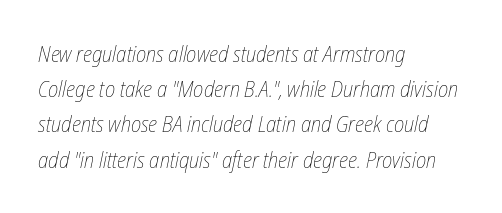
The image shows 22 px text type, italic (leaning right); set left-aligned, normal line spacing (1.6x), normal letter spacing, not underlined.
